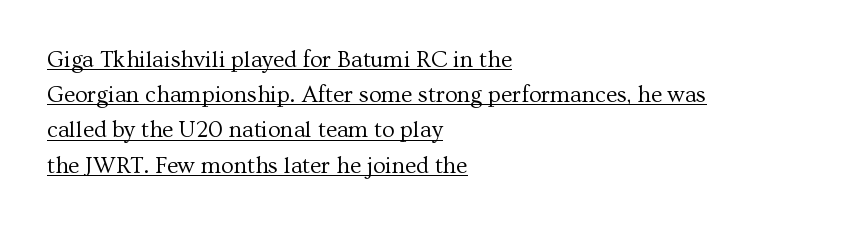
{"italic": "no", "bold": "no", "underline": "yes", "align": "left", "line_spacing": "normal", "line_spacing_ratio": 1.53, "letter_spacing": "normal", "letter_spacing_em": 0.0, "glyph_px": 23}
